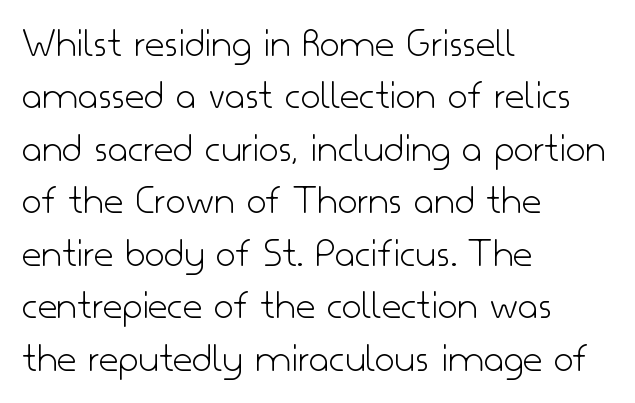
The image shows 43 px light sans-serif type, upright; set left-aligned, line spacing 1.22x, normal letter spacing, not underlined; low stroke contrast and a small x-height.
